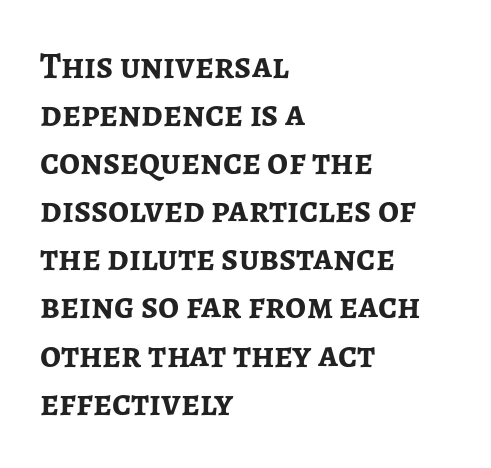
{"serif": "no", "italic": "no", "bold": "yes", "weight": "semibold", "width": "normal", "stroke_contrast": "low", "x_height": "medium", "monospaced": "no", "underline": "no", "align": "left", "line_spacing": "normal", "line_spacing_ratio": 1.3, "letter_spacing": "normal", "letter_spacing_em": 0.0, "glyph_px": 37}
